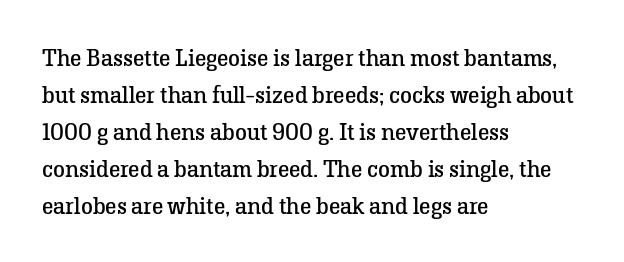
Q: Is the text bold? A: No.
Q: Is the text italic (slanted)? A: No, it is upright.
Q: Is the text underlined? A: No.
Q: How is the paragraph aligned? A: Left-aligned.
Q: Is the spacing between letters normal or unusually wide? A: Normal.
Q: Is the spacing between lines tight, normal or loose? A: Normal.
